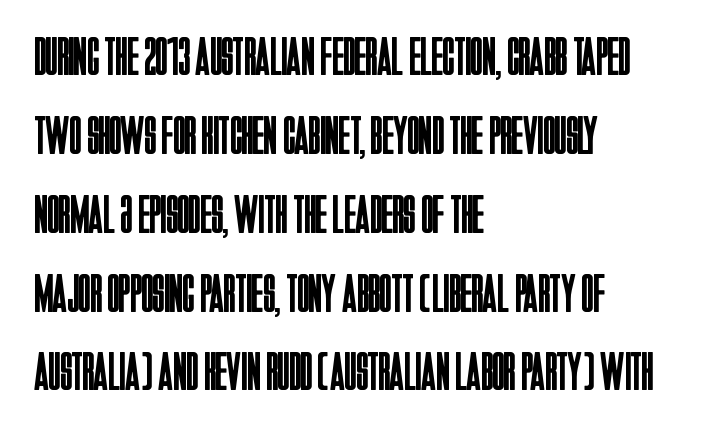
Each word holds together tightly as a unit, with standard inter-letter gaps. No italicization has been applied; the sample stays upright. Think standard paragraph weight, or any step lighter than that. Alignment: flush left. Note the varied advance widths — an 'i' is clearly narrower than an 'm'.
